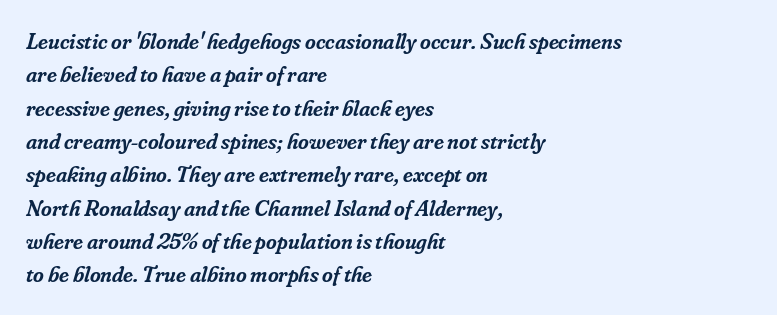
Here the glyphs are tracked normally, forming tight word shapes. The font is running at a semibold setting, under full bold. The typesetter chose a ragged-right arrangement here. Emphasis-style slanted type is in use. Unmarked baselines from the first word to the last. Leading matches the norm, producing a regular column.
